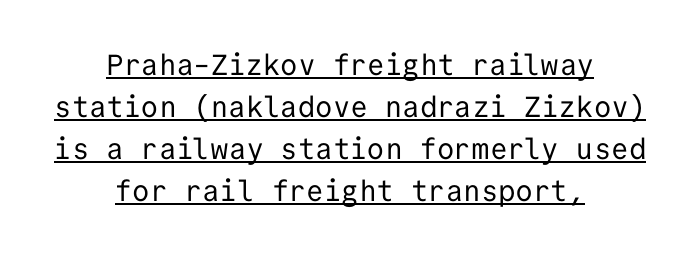
The image shows 29 px regular-weight sans-serif type, upright, monospaced; set centered, normal line spacing (1.45x), normal letter spacing, underlined; low stroke contrast and a medium x-height.
